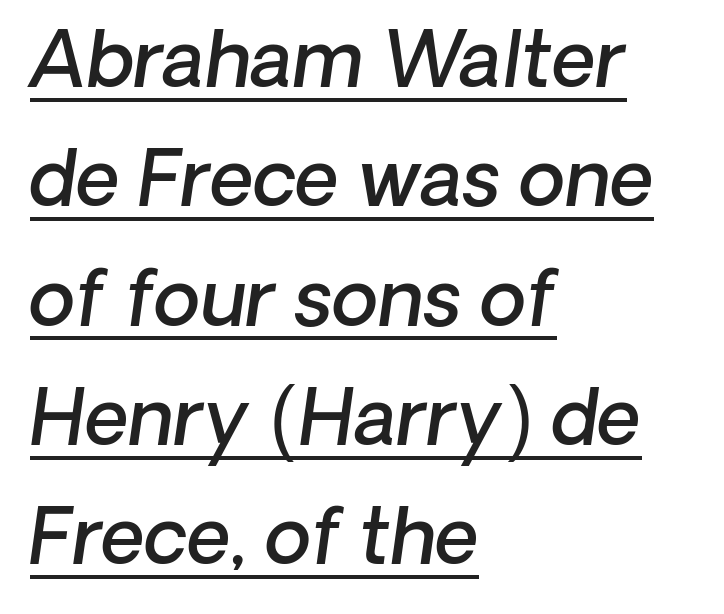
This sample has the flowing, uneven cadence of proportional lettering. Type style note: lacks serifs. How are the letters spaced? Ordinarily, with no added tracking. Slightly chunky letters — semibold, I'd say, not full bold. Leading: standard. These lines are set flush left with a ragged right edge.
